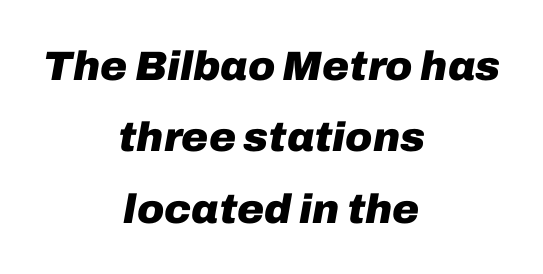
Rendered with sloped, italic letterforms. The passage is arranged like a title page — every line centered. No word sits above an underline. These lines are rendered in a variable-pitch font.
